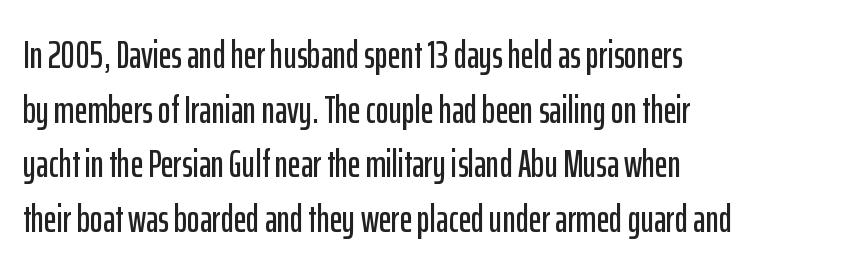
The image shows 39 px condensed sans-serif type, upright; set left-aligned, normal line spacing (1.4x), normal letter spacing, not underlined; low stroke contrast and a medium x-height.
